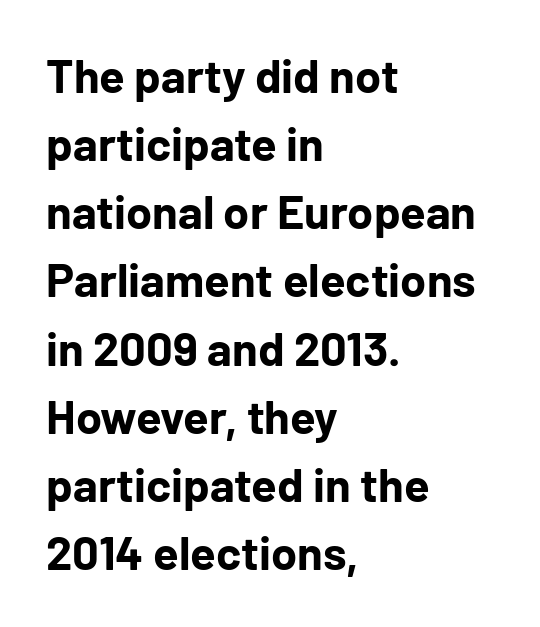
Q: Is the text bold? A: Yes.
Q: Is the text italic (slanted)? A: No, it is upright.
Q: Is the typeface a serif or a sans-serif typeface? A: Sans-serif.
Q: Is the text underlined? A: No.
Q: How is the paragraph aligned? A: Left-aligned.
Q: Is the spacing between letters normal or unusually wide? A: Normal.
Q: Is the spacing between lines tight, normal or loose? A: Normal.
Q: Width (condensed, normal, or wide)? A: Normal.
Q: Stroke contrast? A: Low.
Q: x-height? A: Medium.
Q: Monospaced? A: No.
